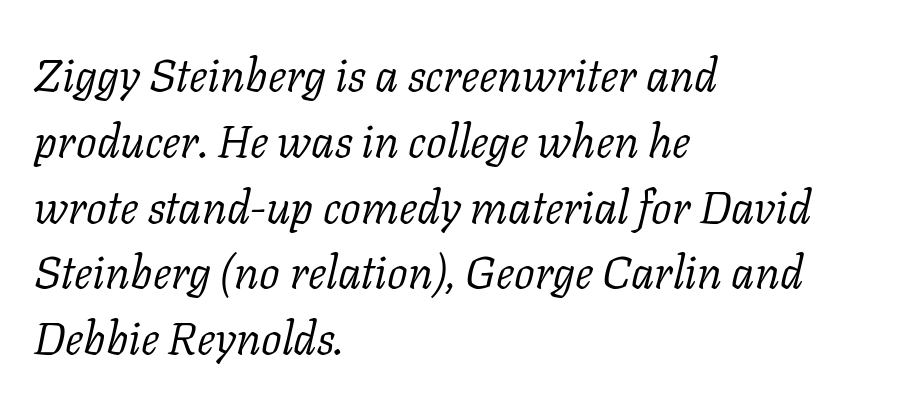
The whole block is typeset with a tilt. This rendering features lettering with no underline. The passage shown is not bold in any degree. The horizontal fit of the characters is conventional and even. The typesetter chose a ragged-right arrangement here. Vertical spacing — default.
